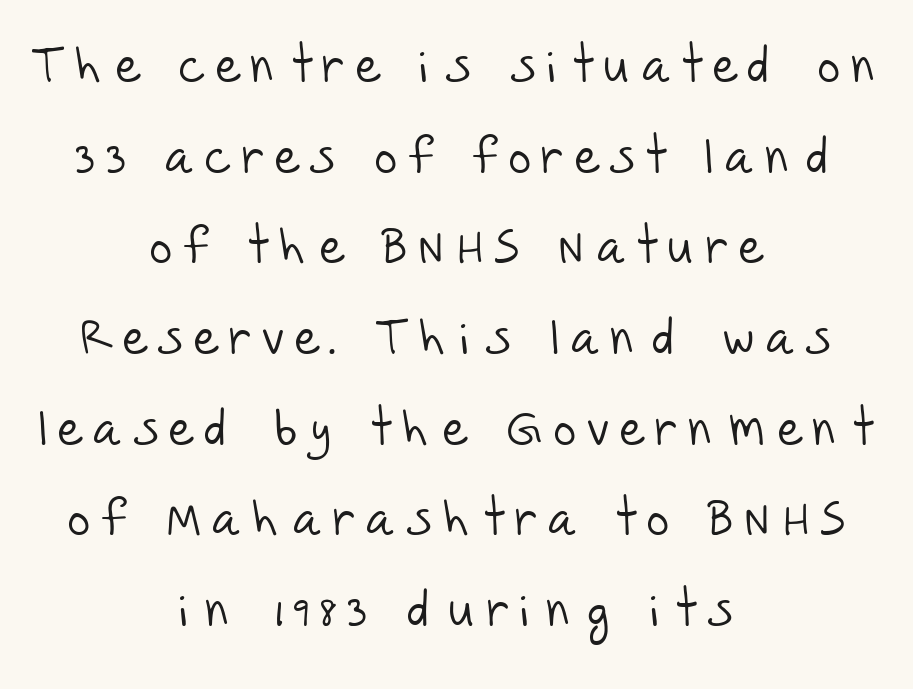
The image shows 49 px light sans-serif type; set centered, line spacing 1.85x, unusually wide letter spacing (+0.25 em), not underlined; low stroke contrast and a large x-height.
